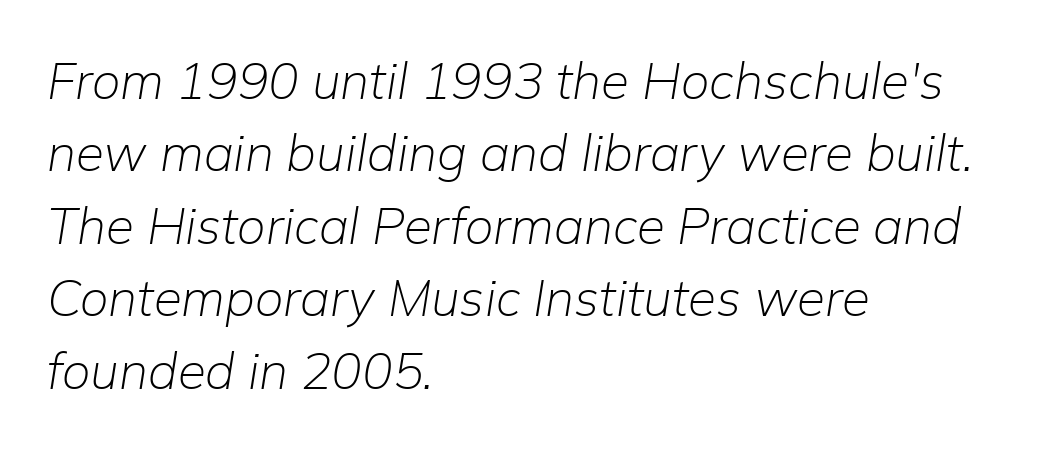
The image shows 51 px light type, italic (leaning right); set left-aligned, normal line spacing (1.42x), normal letter spacing, not underlined; low stroke contrast and a medium x-height.
